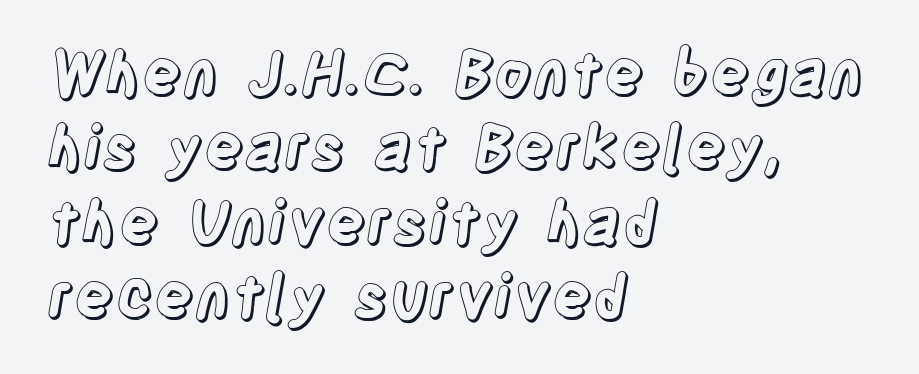
Q: Is the text italic (slanted)? A: Yes.
Q: Is the text underlined? A: No.
Q: How is the paragraph aligned? A: Left-aligned.
Q: Is the spacing between letters normal or unusually wide? A: Normal.
Q: Width (condensed, normal, or wide)? A: Condensed.
Q: x-height? A: Large.
Q: Monospaced? A: No.
